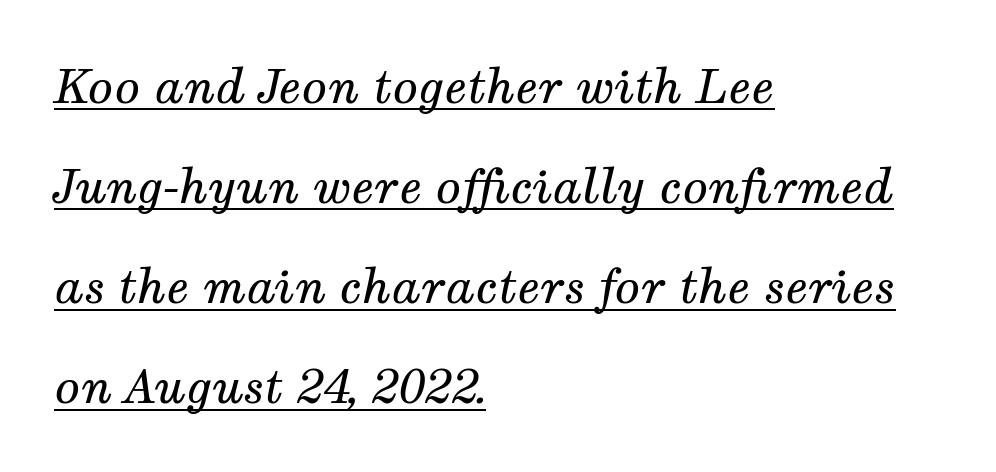
Type style note: has serifs. These lines are set flush left with a ragged right edge. Has an underline been added? It has. Line spacing here is loose. Glyph-to-glyph distance matches everyday printed text.
